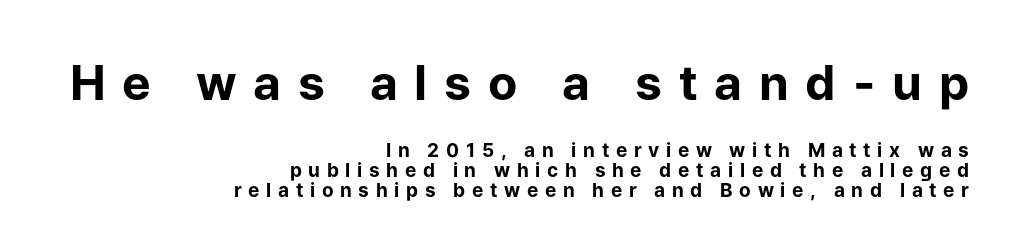
The image shows 48 px bold sans-serif type, upright; set right-aligned, tight line spacing (1.07x), unusually wide letter spacing (+0.35 em), not underlined; the first (top) block is 2.53x larger; low stroke contrast and a medium x-height.
